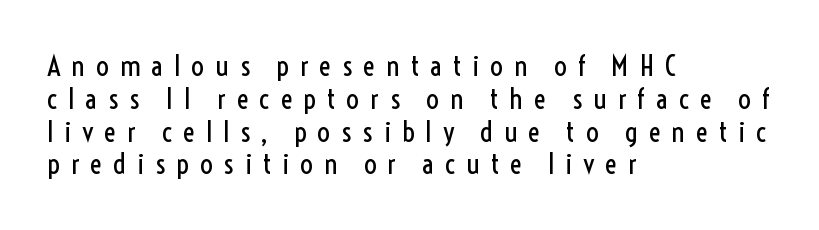
Q: Is the text bold? A: No.
Q: Is the text italic (slanted)? A: No, it is upright.
Q: Is the typeface a serif or a sans-serif typeface? A: Sans-serif.
Q: Is the text underlined? A: No.
Q: How is the paragraph aligned? A: Left-aligned.
Q: Is the spacing between letters normal or unusually wide? A: Unusually wide.
Q: Is the spacing between lines tight, normal or loose? A: Tight.
Q: Width (condensed, normal, or wide)? A: Condensed.
Q: x-height? A: Medium.
Q: Monospaced? A: No.
